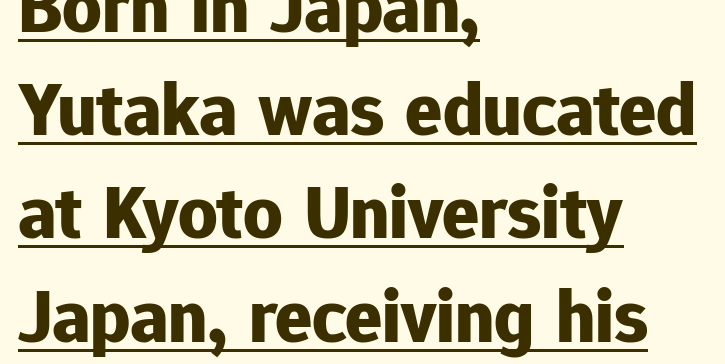
The image shows 77 px bold sans-serif type, upright; set left-aligned, normal line spacing (1.34x), normal letter spacing, underlined; low stroke contrast and a medium x-height.
